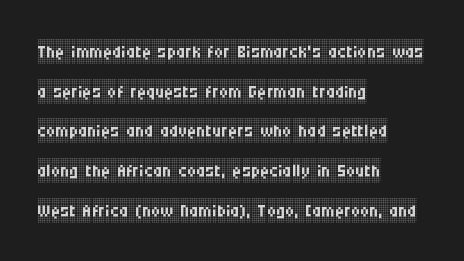
The image shows 25 px text type, upright; set left-aligned, normal line spacing (1.59x), normal letter spacing, not underlined.
